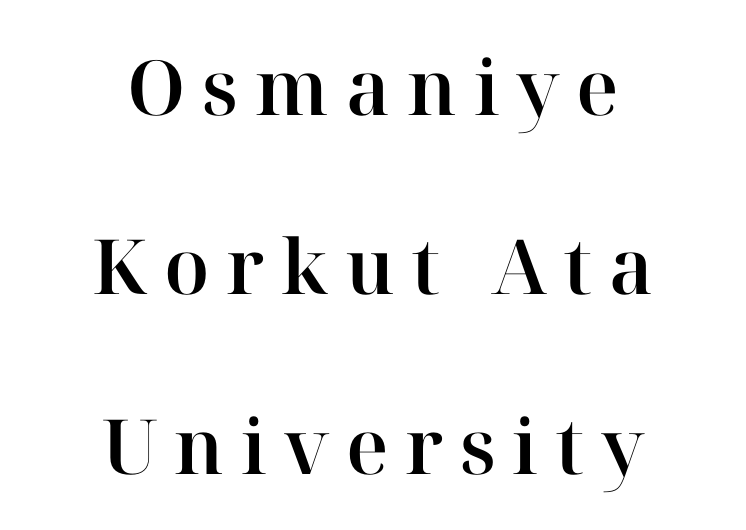
The image shows 76 px serif type, upright; set centered, loose line spacing (2.36x), unusually wide letter spacing (+0.22 em), not underlined; high stroke contrast and a medium x-height.
